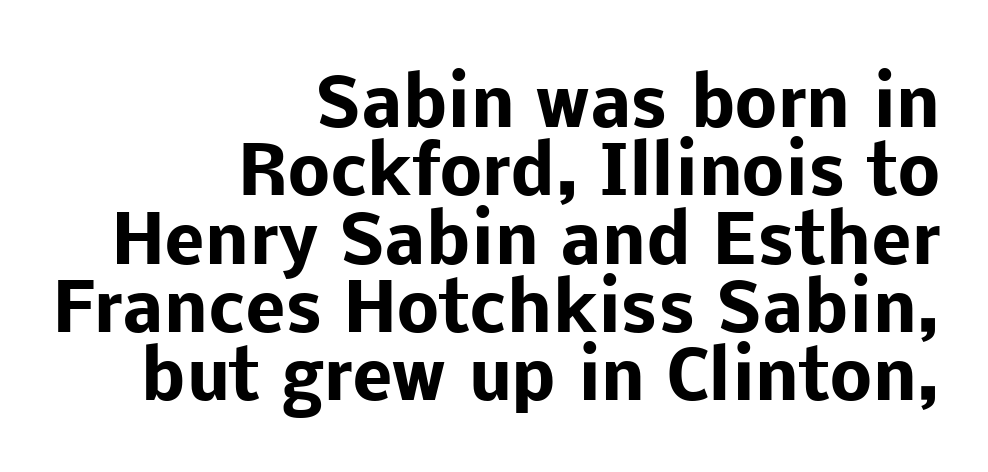
Q: Is the text bold? A: Yes.
Q: Is the text italic (slanted)? A: No, it is upright.
Q: Is the typeface a serif or a sans-serif typeface? A: Sans-serif.
Q: Is the text underlined? A: No.
Q: How is the paragraph aligned? A: Right-aligned.
Q: Is the spacing between letters normal or unusually wide? A: Normal.
Q: Is the spacing between lines tight, normal or loose? A: Tight.
Q: Width (condensed, normal, or wide)? A: Normal.
Q: Stroke contrast? A: Low.
Q: x-height? A: Medium.
Q: Monospaced? A: No.
